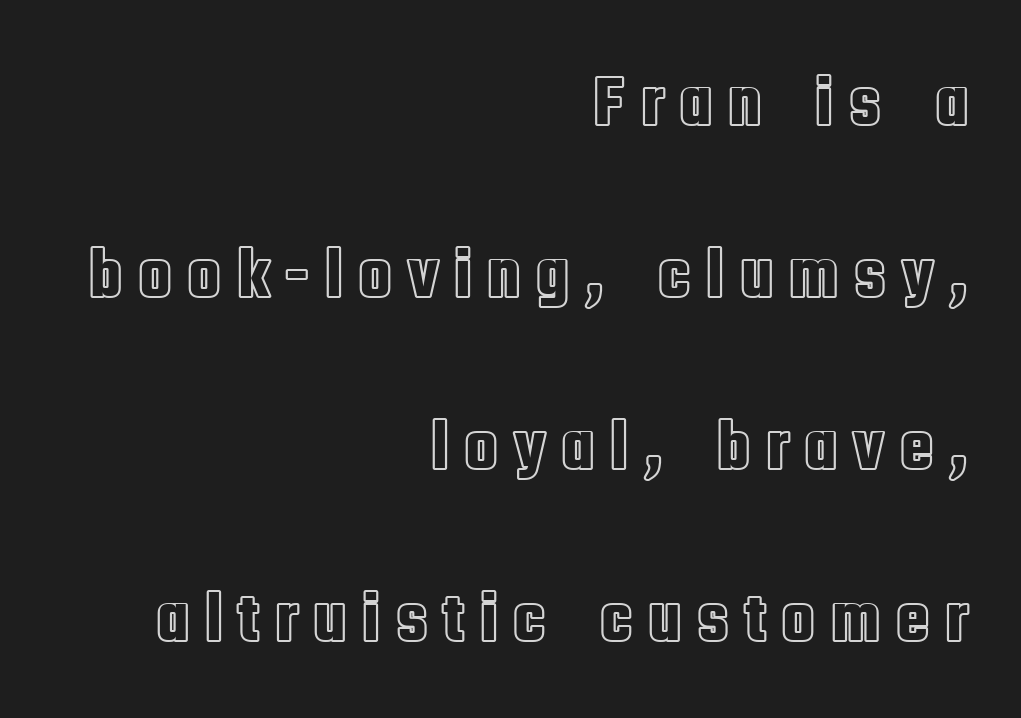
The image shows 72 px condensed type, upright; set right-aligned, loose line spacing (2.39x), not underlined; a large x-height.
